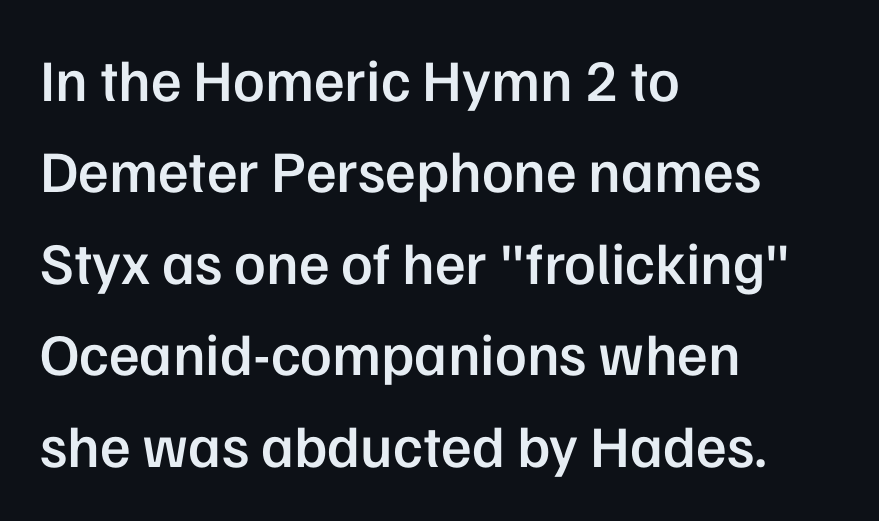
Q: Is the text bold? A: Semi-bold.
Q: Is the text italic (slanted)? A: No, it is upright.
Q: Is the typeface a serif or a sans-serif typeface? A: Sans-serif.
Q: Is the text underlined? A: No.
Q: How is the paragraph aligned? A: Left-aligned.
Q: Is the spacing between letters normal or unusually wide? A: Normal.
Q: Is the spacing between lines tight, normal or loose? A: Normal.
Q: Width (condensed, normal, or wide)? A: Normal.
Q: Stroke contrast? A: Low.
Q: x-height? A: Medium.
Q: Monospaced? A: No.
